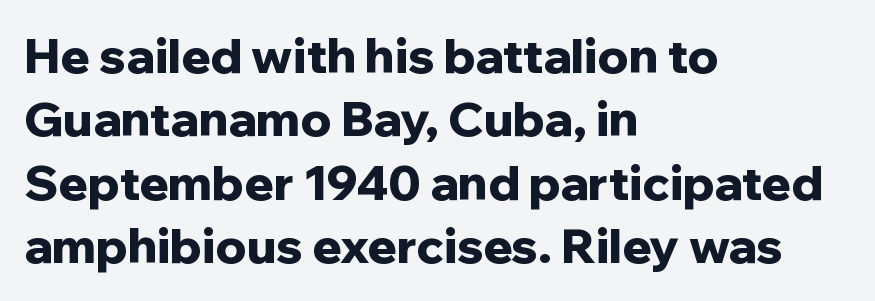
A dark, heavy texture on the line: the type is bold. Compared with typical body copy, the letter spacing here is the same. Examine the stroke ends and you'll find no serifs. Left-aligned paragraph, ragged on the right.
